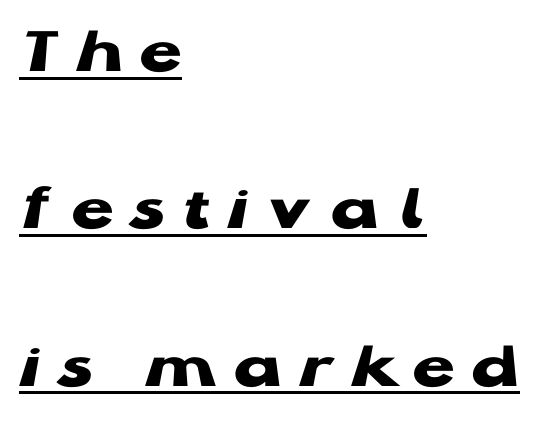
Q: Is the text bold? A: Yes.
Q: Is the text italic (slanted)? A: No, it is upright.
Q: Is the typeface a serif or a sans-serif typeface? A: Sans-serif.
Q: Is the text underlined? A: Yes.
Q: How is the paragraph aligned? A: Left-aligned.
Q: Is the spacing between letters normal or unusually wide? A: Unusually wide.
Q: Is the spacing between lines tight, normal or loose? A: Loose.
Q: Width (condensed, normal, or wide)? A: Wide.
Q: Stroke contrast? A: Low.
Q: x-height? A: Medium.
Q: Monospaced? A: No.
